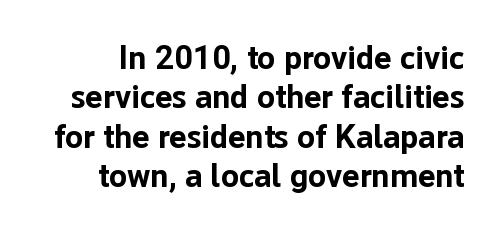
The image shows 33 px bold sans-serif type, upright; set line spacing 1.19x, normal letter spacing, not underlined; low stroke contrast and a medium x-height.
